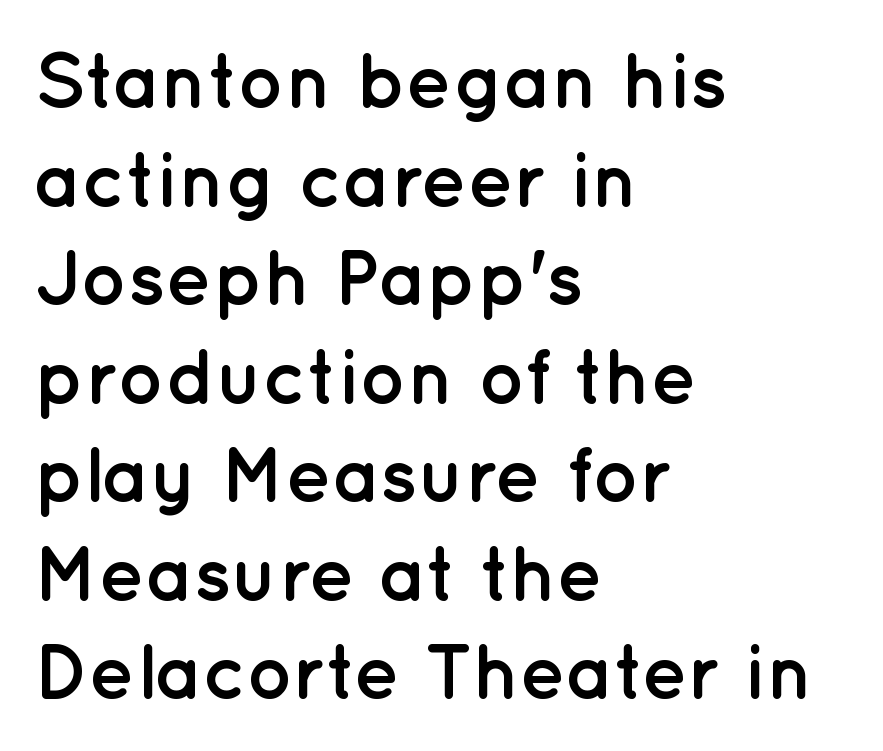
{"serif": "no", "italic": "no", "bold": "yes", "weight": "semibold", "width": "normal", "stroke_contrast": "low", "x_height": "medium", "monospaced": "no", "underline": "no", "align": "left", "line_spacing": "normal", "line_spacing_ratio": 1.28, "letter_spacing": "normal", "letter_spacing_em": 0.0, "glyph_px": 77}
